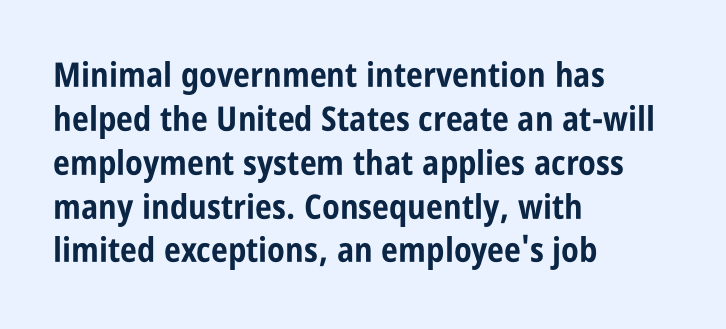
Descenders hang freely into open space. The typesetter chose a ragged-right arrangement here. Nothing unusual about the tracking: characters are spaced as the font intends. Is there any slant? The stems are plumb.
